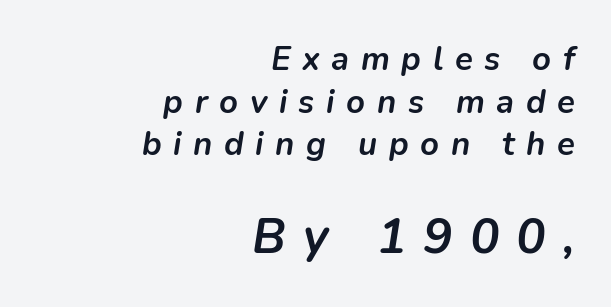
The image shows 49 px semibold type, italic (leaning right); set right-aligned, normal line spacing (1.29x), unusually wide letter spacing (+0.35 em), not underlined; the second (bottom) block is 1.48x larger; low stroke contrast and a medium x-height.
